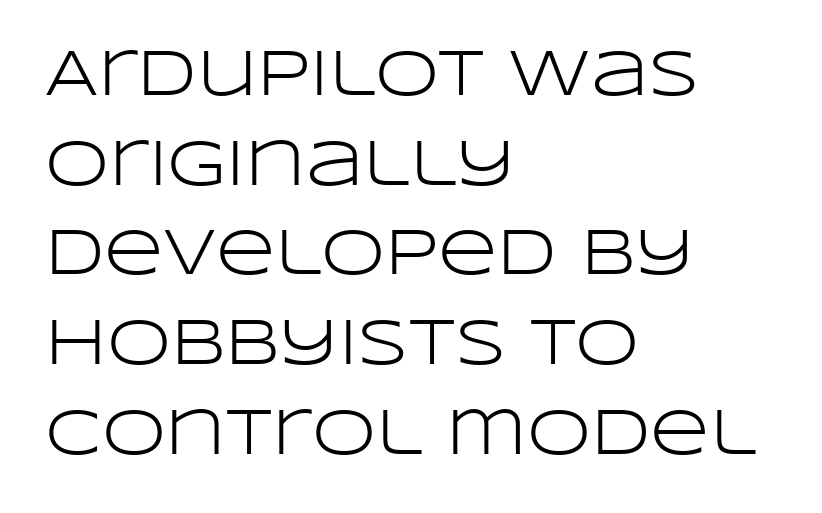
Q: Is the text bold? A: No.
Q: Is the text italic (slanted)? A: No, it is upright.
Q: Is the typeface a serif or a sans-serif typeface? A: Sans-serif.
Q: Is the text underlined? A: No.
Q: How is the paragraph aligned? A: Left-aligned.
Q: Is the spacing between letters normal or unusually wide? A: Normal.
Q: Is the spacing between lines tight, normal or loose? A: Normal.
Q: Width (condensed, normal, or wide)? A: Wide.
Q: Stroke contrast? A: Low.
Q: x-height? A: Large.
Q: Monospaced? A: No.
